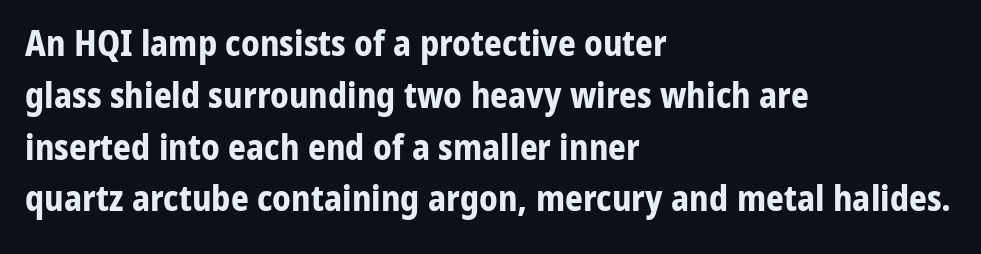
{"serif": "no", "italic": "no", "bold": "yes", "weight": "bold", "width": "normal", "stroke_contrast": "low", "x_height": "medium", "monospaced": "no", "underline": "no", "align": "left", "line_spacing": "normal", "line_spacing_ratio": 1.48, "letter_spacing": "normal", "letter_spacing_em": 0.0, "glyph_px": 35}
